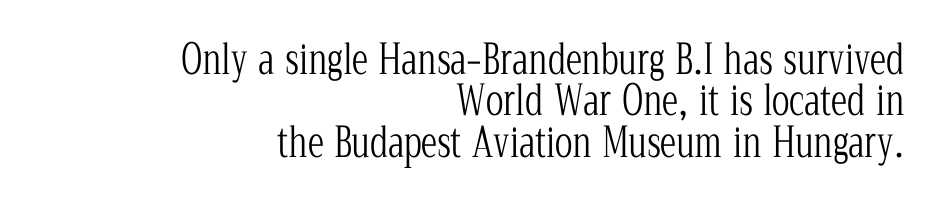
Q: Is the text bold? A: No.
Q: Is the text italic (slanted)? A: No, it is upright.
Q: Is the typeface a serif or a sans-serif typeface? A: Serif.
Q: Is the text underlined? A: No.
Q: How is the paragraph aligned? A: Right-aligned.
Q: Is the spacing between letters normal or unusually wide? A: Normal.
Q: Is the spacing between lines tight, normal or loose? A: Tight.
Q: Width (condensed, normal, or wide)? A: Condensed.
Q: Stroke contrast? A: Low.
Q: x-height? A: Medium.
Q: Monospaced? A: No.
